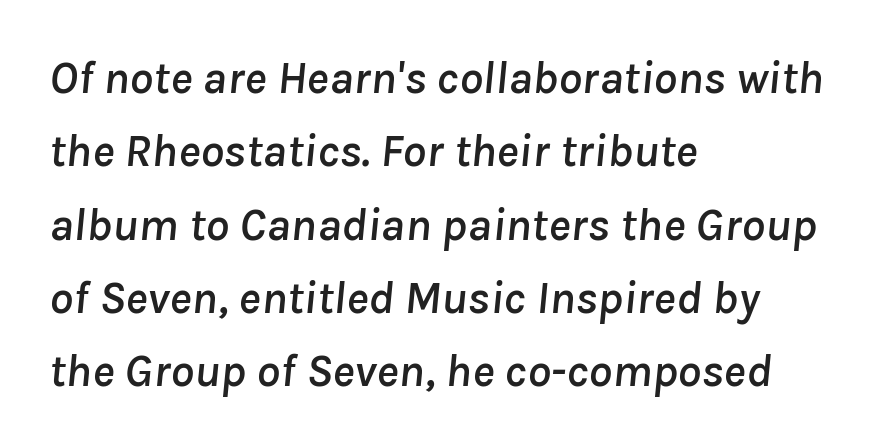
Q: Is the text italic (slanted)? A: Yes, it leans right by about 8 degrees.
Q: Is the text underlined? A: No.
Q: How is the paragraph aligned? A: Left-aligned.
Q: Is the spacing between letters normal or unusually wide? A: Normal.
Q: Is the spacing between lines tight, normal or loose? A: Normal.
Q: Width (condensed, normal, or wide)? A: Normal.
Q: Stroke contrast? A: Low.
Q: x-height? A: Medium.
Q: Monospaced? A: No.
